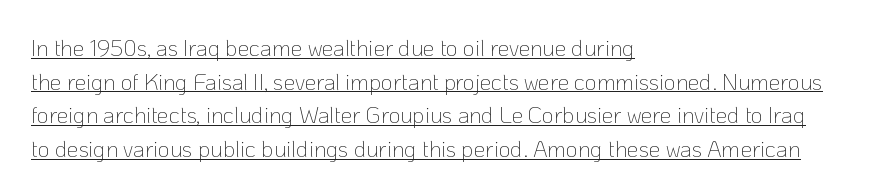
{"italic": "no", "bold": "no", "underline": "yes", "align": "left", "line_spacing": "normal", "line_spacing_ratio": 1.46, "letter_spacing": "normal", "letter_spacing_em": 0.0, "glyph_px": 23}
